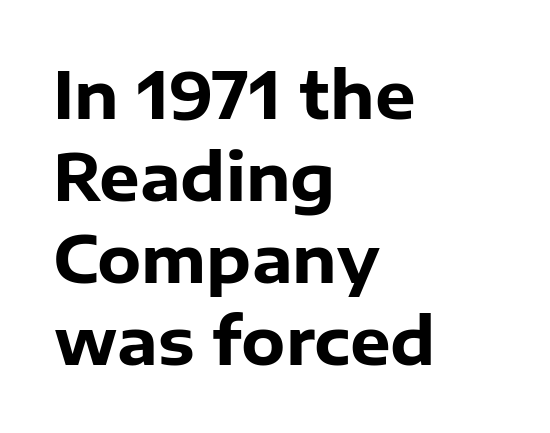
{"serif": "no", "italic": "no", "bold": "yes", "weight": "heavy", "width": "normal", "stroke_contrast": "low", "x_height": "medium", "monospaced": "no", "underline": "no", "align": "left", "line_spacing": "normal", "line_spacing_ratio": 1.28, "letter_spacing": "normal", "letter_spacing_em": 0.0, "glyph_px": 64}
